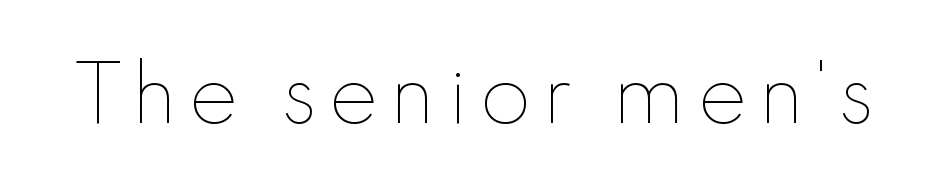
Q: Is the text bold? A: No.
Q: Is the text italic (slanted)? A: No, it is upright.
Q: Is the text underlined? A: No.
Q: Width (condensed, normal, or wide)? A: Normal.
Q: x-height? A: Small.
Q: Monospaced? A: No.
